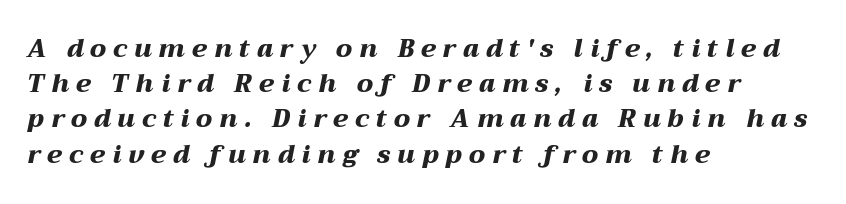
{"italic": "yes", "lean": "right", "slant_degrees": 12, "bold": "yes", "underline": "no", "align": "left", "line_spacing": "normal", "line_spacing_ratio": 1.41, "letter_spacing": "wide", "letter_spacing_em": 0.28, "glyph_px": 25}
